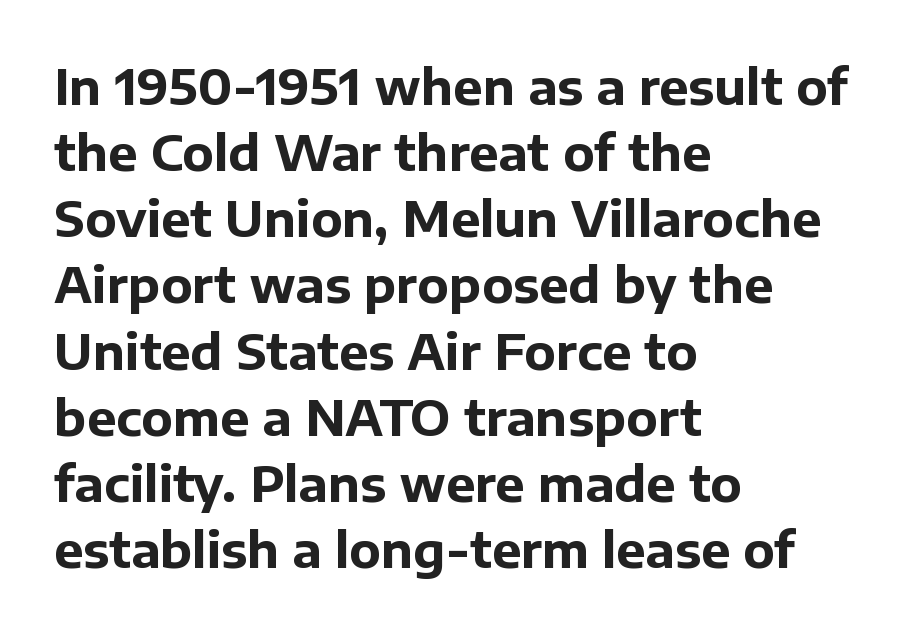
{"serif": "no", "italic": "no", "bold": "yes", "weight": "bold", "width": "normal", "stroke_contrast": "low", "x_height": "medium", "monospaced": "no", "underline": "no", "align": "left", "line_spacing": "normal", "line_spacing_ratio": 1.35, "letter_spacing": "normal", "letter_spacing_em": 0.0, "glyph_px": 49}
